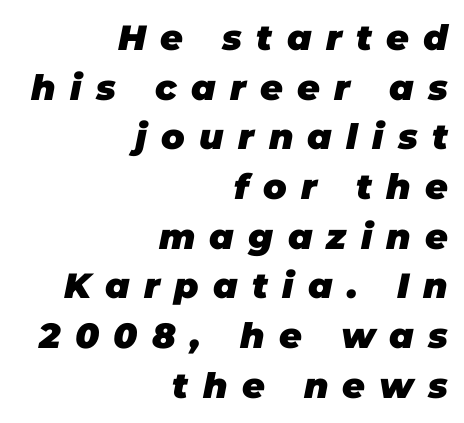
The image shows 35 px heavy type, italic (leaning right); set right-aligned, normal line spacing (1.42x), unusually wide letter spacing (+0.41 em), not underlined; low stroke contrast and a large x-height.
